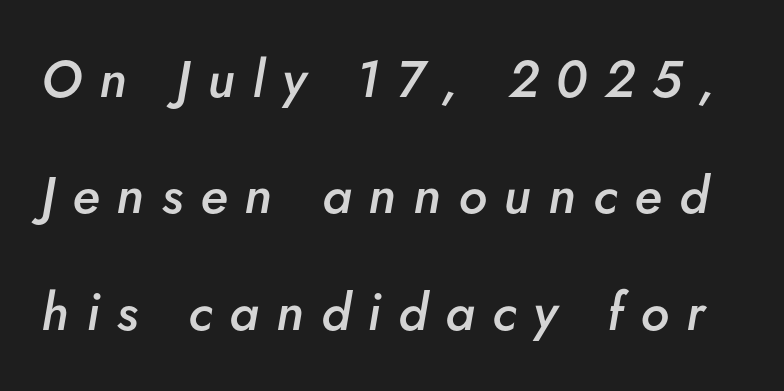
The passage shown leans; its letterforms are oblique. These lines carry some extra weight — a demibold, not a full bold. Just letters on the line, the space beneath them empty. A typesetter would call this leading open, well beyond the default.
